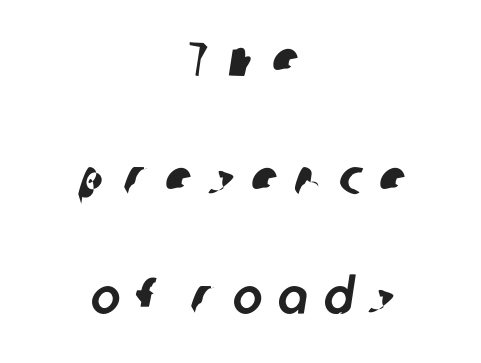
Letterform terminals end flat and unadorned throughout the passage. The passage shown stacks its lines with a broad gap. Only glyphs here, with clear space below each row. The face used here is proportionally spaced, like ordinary book or web type.
